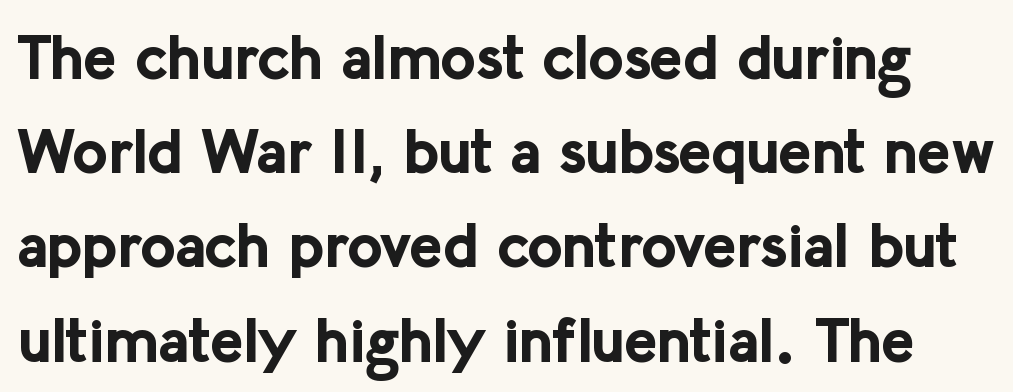
Q: Is the text bold? A: Yes.
Q: Is the text italic (slanted)? A: No, it is upright.
Q: Is the typeface a serif or a sans-serif typeface? A: Sans-serif.
Q: Is the text underlined? A: No.
Q: Is the spacing between letters normal or unusually wide? A: Normal.
Q: Is the spacing between lines tight, normal or loose? A: Normal.
Q: Width (condensed, normal, or wide)? A: Normal.
Q: Stroke contrast? A: Low.
Q: x-height? A: Medium.
Q: Monospaced? A: No.
